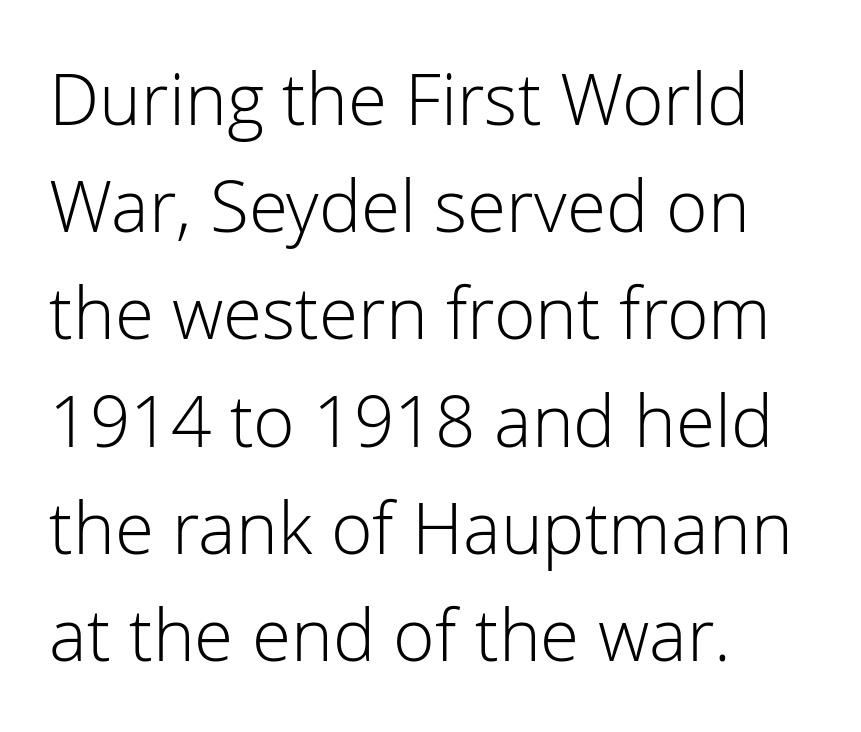
{"serif": "no", "italic": "no", "bold": "no", "weight": "light", "width": "normal", "stroke_contrast": "low", "x_height": "medium", "monospaced": "no", "underline": "no", "align": "left", "line_spacing": "normal", "line_spacing_ratio": 1.51, "letter_spacing": "normal", "letter_spacing_em": 0.0, "glyph_px": 71}
